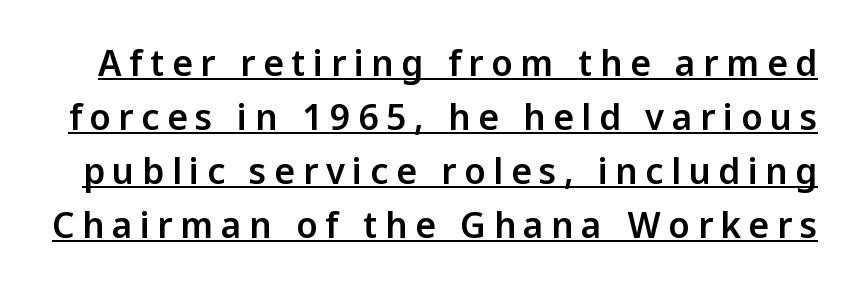
Short note: letters widely spaced. What's the leading like? Ordinary, nothing unusual. Does a line run under the words? Yes, clearly. The lettering holds an erect, upright posture throughout.
